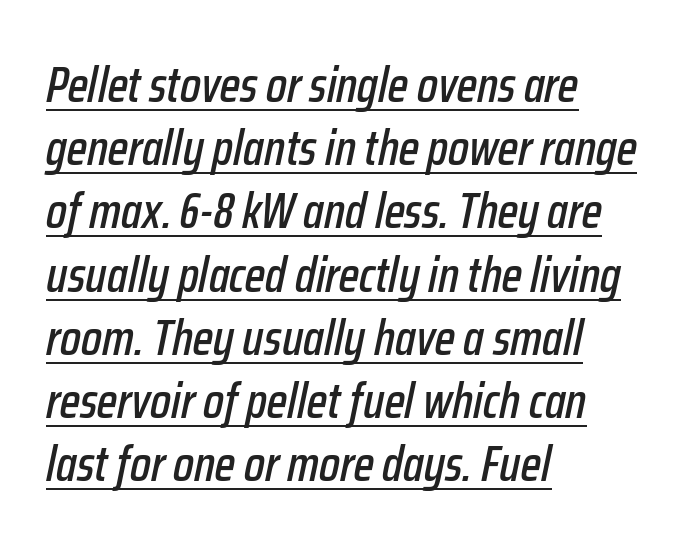
Looks like regular typesetting: each glyph gets only the width it needs. Short and long lines alike share a common starting point at left. Normally led — the rows are evenly, conventionally spaced. A typographer would call this underscored text. Short note: letters normally spaced. Posture: slanted.
